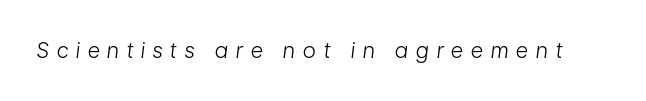
{"italic": "yes", "lean": "right", "slant_degrees": 7, "bold": "no", "underline": "no", "letter_spacing": "wide", "letter_spacing_em": 0.38, "glyph_px": 21}
